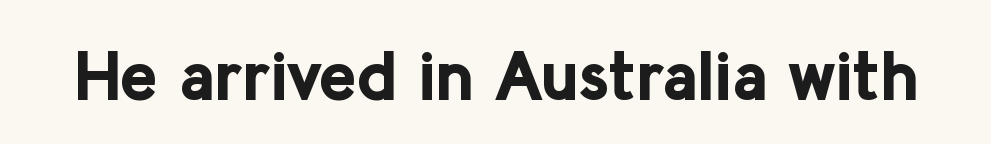
What kind of face is this? One without serifs — a sans. Standard letterfit; no display-style spreading of the glyphs. Each letter keeps its own natural width here, so spacing adapts to shape. Upright lettering throughout. Letters rest on an invisible, unmarked baseline.
